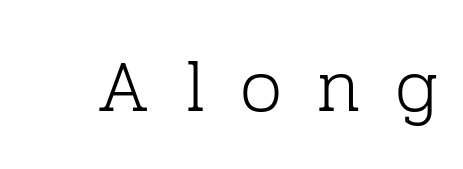
Q: Is the text bold? A: No.
Q: Is the text italic (slanted)? A: No, it is upright.
Q: Is the typeface a serif or a sans-serif typeface? A: Serif.
Q: Is the text underlined? A: No.
Q: Is the spacing between letters normal or unusually wide? A: Unusually wide.
Q: Width (condensed, normal, or wide)? A: Normal.
Q: Stroke contrast? A: Low.
Q: x-height? A: Medium.
Q: Monospaced? A: No.
